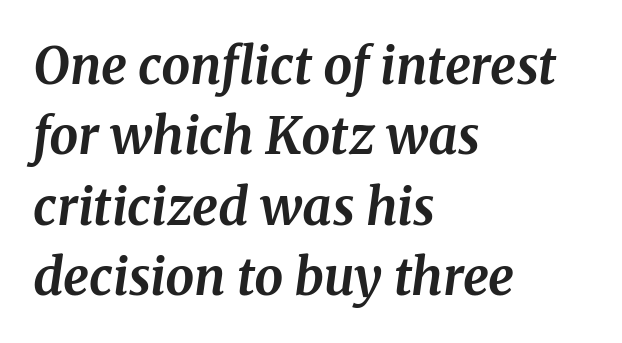
Students, this is bold: see how much ink each stroke carries. Successive baselines arrive at the customary interval. Classification — serif. Type without underlining. If you drew a ruler down the left edge, every line would touch it.
